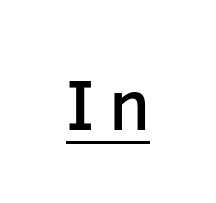
The image shows 71 px semibold sans-serif type, upright; set unusually wide letter spacing (+0.2 em), underlined; low stroke contrast and a medium x-height.
